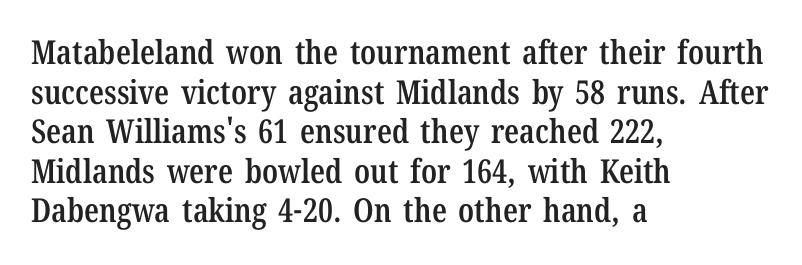
{"serif": "yes", "italic": "no", "bold": "semi", "weight": "semibold", "width": "condensed", "stroke_contrast": "low", "x_height": "medium", "monospaced": "no", "underline": "no", "align": "left", "line_spacing_ratio": 1.2, "letter_spacing": "normal", "letter_spacing_em": 0.0, "glyph_px": 33}
